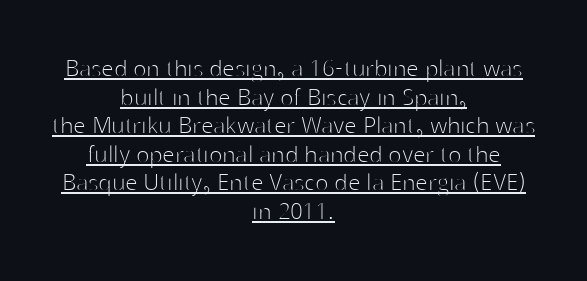
The passage shown has conventional tracking throughout. A rule runs beneath these lines of type. The font sits on the lighter half of the weight spectrum, regular included. Do the letters lean? They stand straight. In terms of leading, this rendering errs on the cramped side. A typesetter would label this face a sans.
